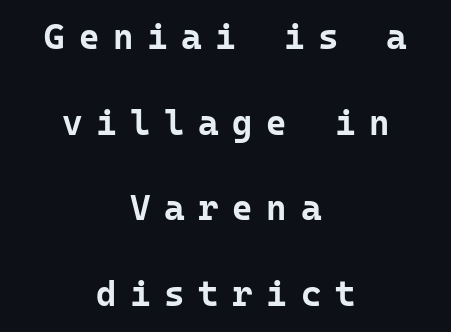
Q: Is the text bold? A: Yes.
Q: Is the text italic (slanted)? A: No, it is upright.
Q: Is the typeface a serif or a sans-serif typeface? A: Sans-serif.
Q: Is the text underlined? A: No.
Q: How is the paragraph aligned? A: Centered.
Q: Is the spacing between letters normal or unusually wide? A: Unusually wide.
Q: Is the spacing between lines tight, normal or loose? A: Loose.
Q: Width (condensed, normal, or wide)? A: Normal.
Q: Stroke contrast? A: Low.
Q: x-height? A: Medium.
Q: Monospaced? A: Yes.
